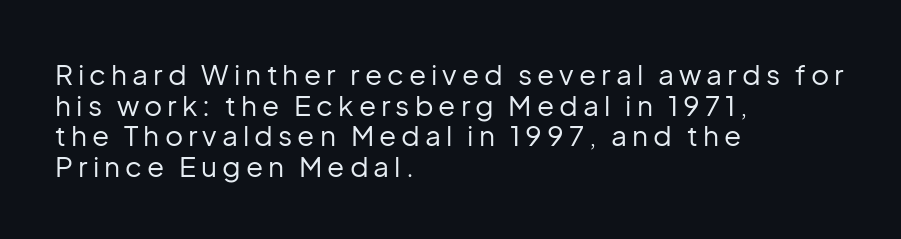
You can tell it's not italic because the verticals are truly vertical. This is sans-serif lettering, the kind often seen on screens and signage. The letters look calm and open, with moderate or lighter stems. Rows of type sit shoulder to shoulder in the vertical direction. Note the varied advance widths — an 'i' is clearly narrower than an 'm'.
